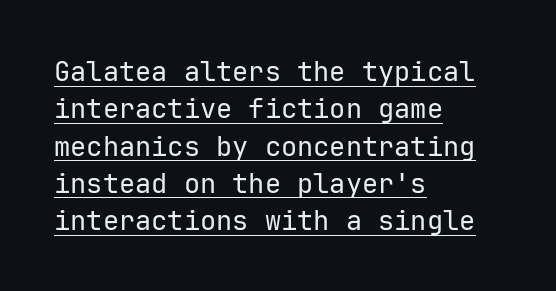
Emphasis is given by a line drawn under the lettering. If you drew a line through each stem, it would be perfectly vertical. Is this a heavy cut? Hardly; it is regular or lighter. The paragraph has a hard left edge and a soft right edge. Summary of vertical rhythm: regular, with standard interline spacing. Inter-character spacing is left at the font's built-in metrics.
